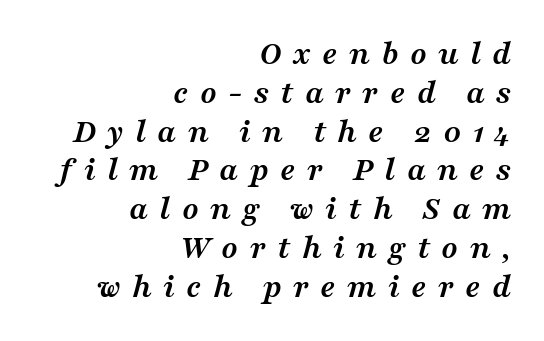
Vertical spacing — tight. If you drew a ruler down the right edge, every line would touch it. This sample uses an oblique cut, with every glyph tilted off the vertical. The passage shown is typed in a proportional face where columns would drift. The font is running at its bold setting. The face used here is seriffed, in the tradition of book romans.
